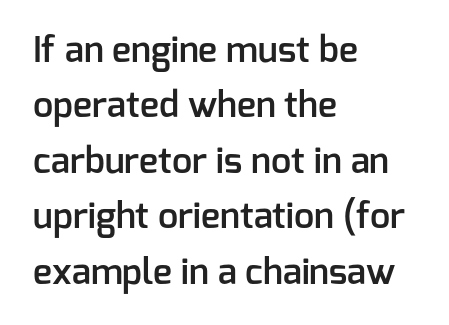
{"serif": "no", "italic": "no", "bold": "semi", "weight": "semibold", "width": "normal", "stroke_contrast": "low", "x_height": "medium", "monospaced": "no", "underline": "no", "align": "left", "line_spacing": "normal", "line_spacing_ratio": 1.54, "letter_spacing": "normal", "letter_spacing_em": 0.0, "glyph_px": 36}
